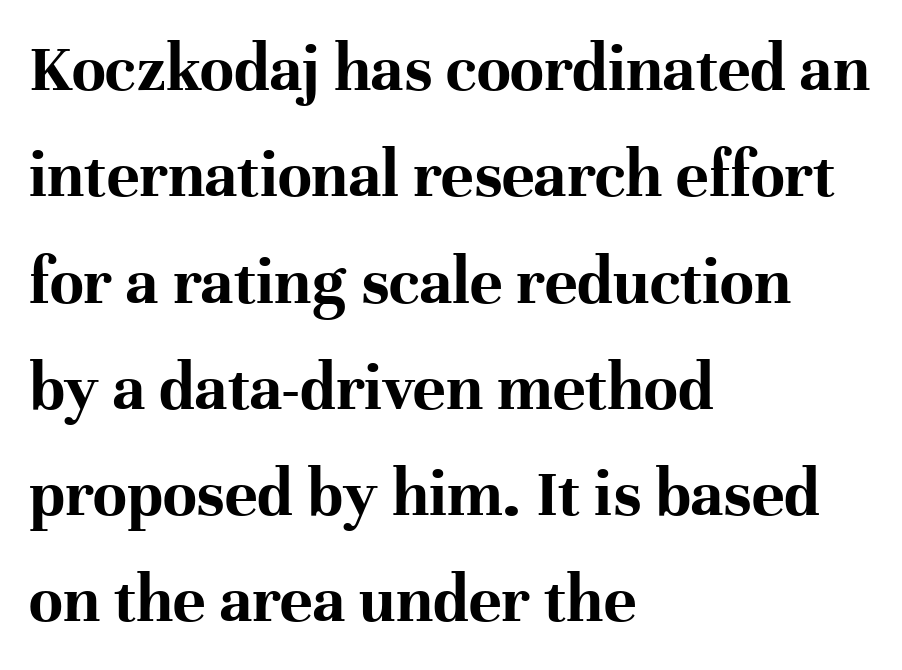
Q: Is the text bold? A: Yes.
Q: Is the text italic (slanted)? A: No, it is upright.
Q: Is the typeface a serif or a sans-serif typeface? A: Serif.
Q: Is the text underlined? A: No.
Q: How is the paragraph aligned? A: Left-aligned.
Q: Is the spacing between letters normal or unusually wide? A: Normal.
Q: Is the spacing between lines tight, normal or loose? A: Normal.
Q: Width (condensed, normal, or wide)? A: Normal.
Q: Stroke contrast? A: High.
Q: x-height? A: Medium.
Q: Monospaced? A: No.
